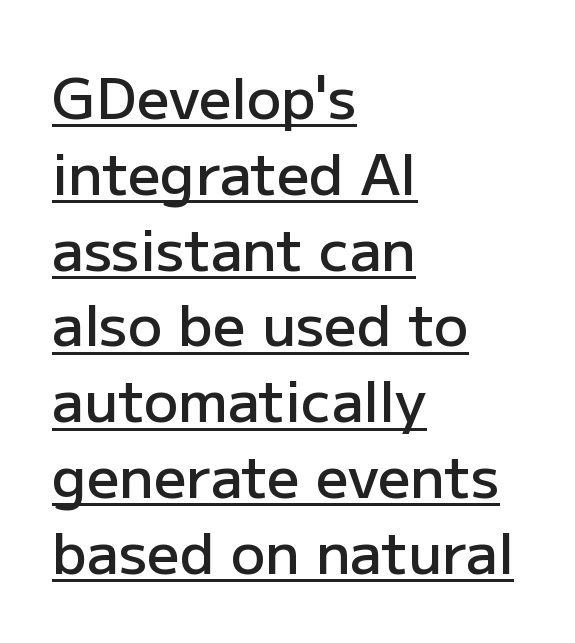
The image shows 57 px semibold sans-serif type, upright; set left-aligned, normal line spacing (1.33x), normal letter spacing, underlined; low stroke contrast and a medium x-height.
